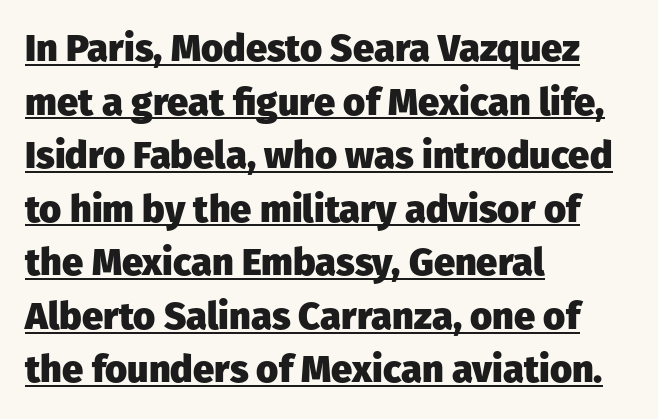
Successive baselines arrive at the customary interval. A sans-serif font was chosen for this passage. You can tell it's not italic because the verticals are truly vertical. You can see a thin bar hugging the bottom of the glyphs. Short and long lines alike share a common starting point at left. Proportional: the letters do not fall into vertical columns.
